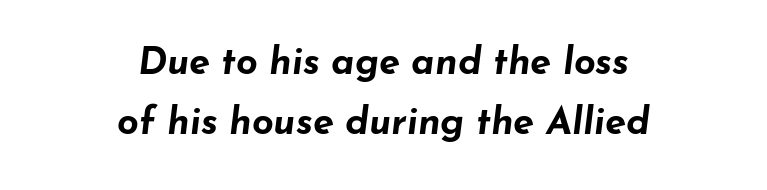
Q: Is the text bold? A: Yes.
Q: Is the text italic (slanted)? A: Yes, it leans right by about 7 degrees.
Q: Is the text underlined? A: No.
Q: How is the paragraph aligned? A: Centered.
Q: Is the spacing between letters normal or unusually wide? A: Normal.
Q: Is the spacing between lines tight, normal or loose? A: Normal.
Q: Width (condensed, normal, or wide)? A: Wide.
Q: Stroke contrast? A: Low.
Q: x-height? A: Small.
Q: Monospaced? A: No.
